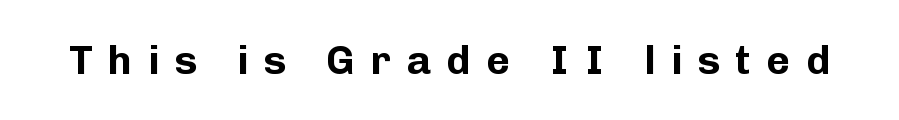
The image shows 41 px bold sans-serif type, upright; set unusually wide letter spacing (+0.38 em), not underlined; low stroke contrast and a medium x-height.
